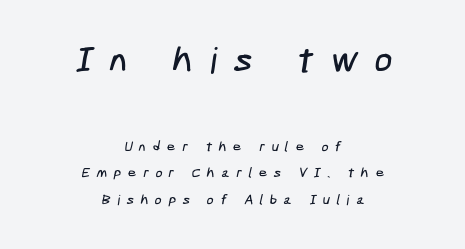
Q: Is the typeface a serif or a sans-serif typeface? A: Sans-serif.
Q: Is the text underlined? A: No.
Q: How is the paragraph aligned? A: Centered.
Q: Is the spacing between letters normal or unusually wide? A: Unusually wide.
Q: Which block of text is set in a larger size, the first (top) or the second (bottom)? A: The first (top) one.
Q: Width (condensed, normal, or wide)? A: Condensed.
Q: Stroke contrast? A: Low.
Q: x-height? A: Medium.
